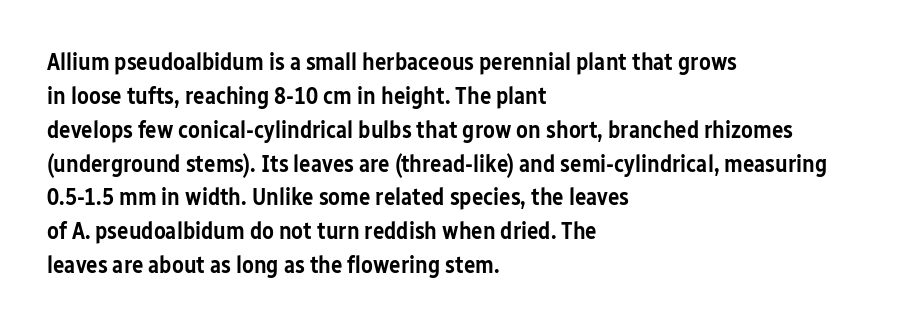
{"italic": "no", "bold": "semi", "underline": "no", "align": "left", "line_spacing": "normal", "line_spacing_ratio": 1.41, "letter_spacing": "normal", "letter_spacing_em": 0.0, "glyph_px": 24}
